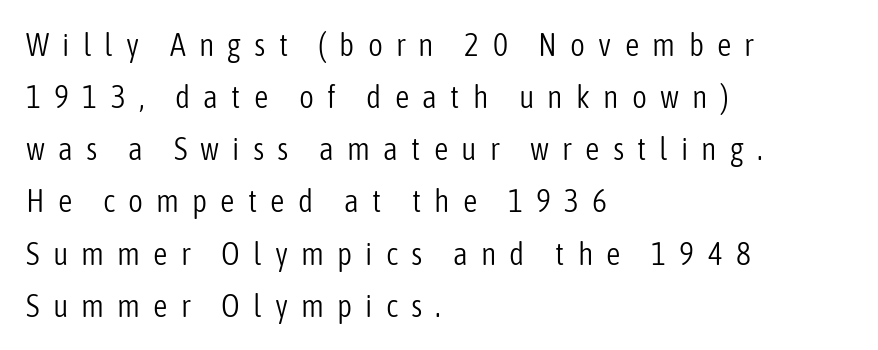
{"serif": "no", "italic": "no", "bold": "no", "weight": "light", "width": "condensed", "stroke_contrast": "low", "x_height": "medium", "monospaced": "no", "underline": "no", "align": "left", "line_spacing": "normal", "line_spacing_ratio": 1.63, "letter_spacing": "wide", "letter_spacing_em": 0.41, "glyph_px": 32}
